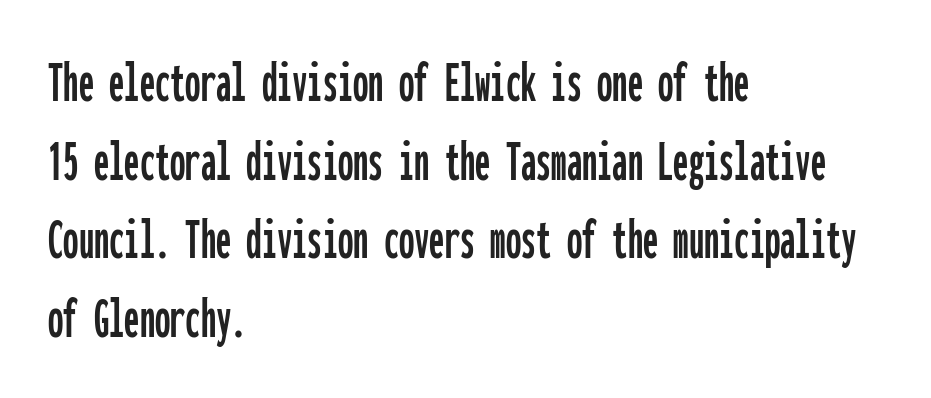
Q: Is the text italic (slanted)? A: No, it is upright.
Q: Is the typeface a serif or a sans-serif typeface? A: Sans-serif.
Q: Is the text underlined? A: No.
Q: How is the paragraph aligned? A: Left-aligned.
Q: Is the spacing between letters normal or unusually wide? A: Normal.
Q: Is the spacing between lines tight, normal or loose? A: Normal.
Q: Width (condensed, normal, or wide)? A: Condensed.
Q: Stroke contrast? A: Low.
Q: x-height? A: Medium.
Q: Monospaced? A: Yes.
